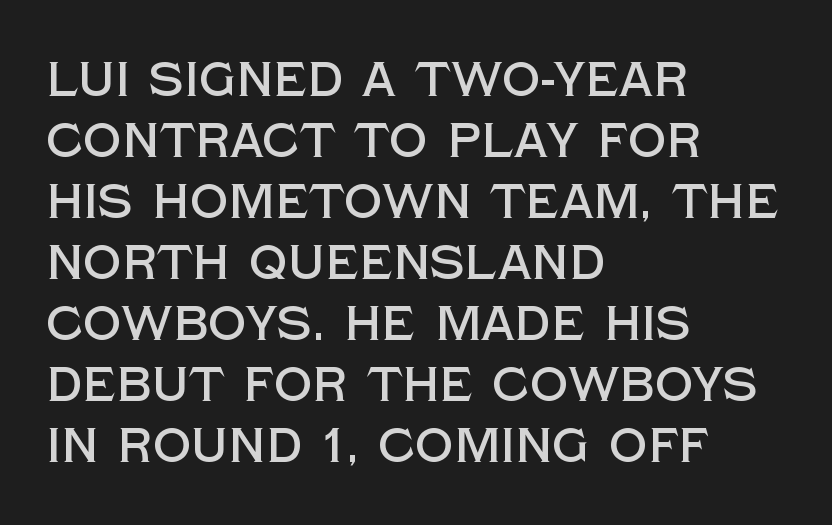
The image shows 48 px sans-serif type, upright; set left-aligned, normal line spacing (1.27x), normal letter spacing, not underlined; a large x-height.
